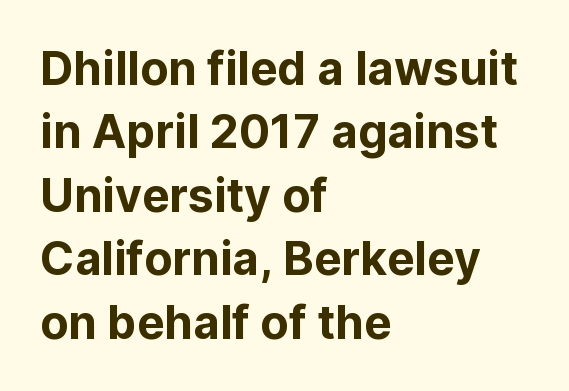
The image shows 46 px sans-serif type, upright; set left-aligned, normal line spacing (1.38x), normal letter spacing, not underlined; low stroke contrast and a medium x-height.
